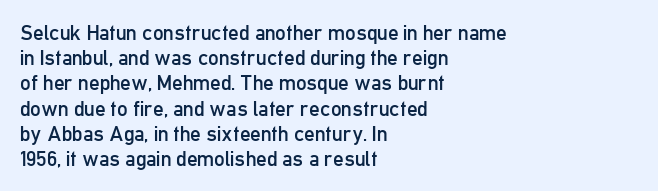
The letterforms sit shoulder to shoulder at normal distance. Typeset ragged right — the left edge is the straight one. The lettering holds an erect, upright posture throughout. Vertical stems look standard width or narrower in stroke. Beneath every word, the page is bare.
